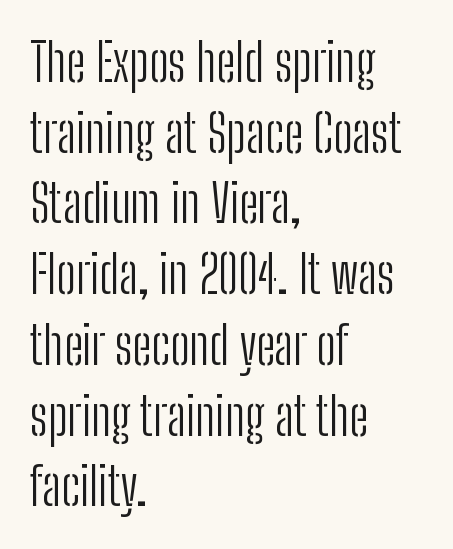
{"serif": "no", "italic": "no", "bold": "no", "weight": "light", "width": "condensed", "stroke_contrast": "low", "x_height": "medium", "monospaced": "no", "underline": "no", "align": "left", "line_spacing": "normal", "line_spacing_ratio": 1.36, "letter_spacing": "normal", "letter_spacing_em": 0.0, "glyph_px": 52}
